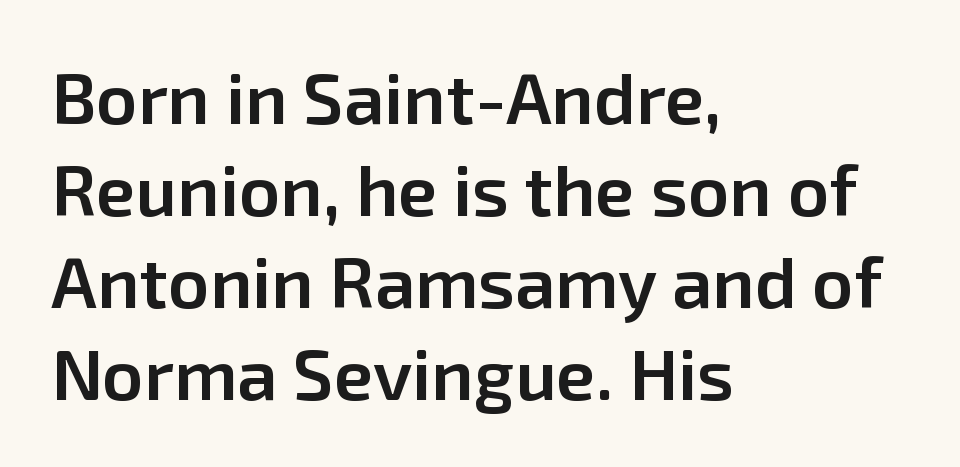
The image shows 72 px semibold sans-serif type, upright; set left-aligned, normal line spacing (1.28x), normal letter spacing, not underlined; low stroke contrast and a medium x-height.
